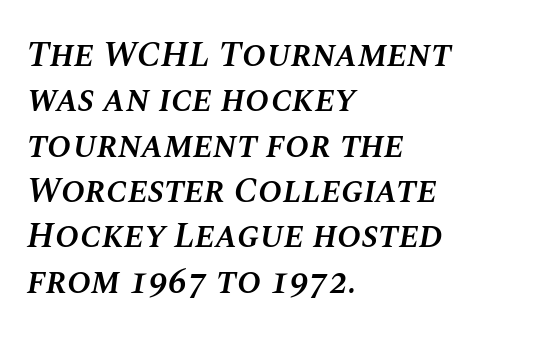
{"italic": "yes", "lean": "right", "slant_degrees": 10, "bold": "semi", "weight": "semibold", "width": "normal", "stroke_contrast": "medium", "x_height": "large", "monospaced": "no", "underline": "no", "align": "left", "line_spacing": "normal", "line_spacing_ratio": 1.26, "letter_spacing": "normal", "letter_spacing_em": 0.0, "glyph_px": 36}
